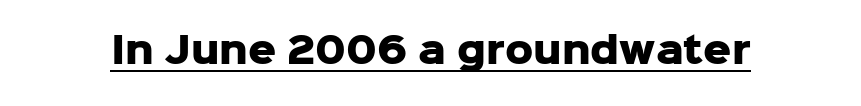
Q: Is the text bold? A: Yes.
Q: Is the text italic (slanted)? A: No, it is upright.
Q: Is the typeface a serif or a sans-serif typeface? A: Sans-serif.
Q: Is the text underlined? A: Yes.
Q: Is the spacing between letters normal or unusually wide? A: Normal.
Q: Width (condensed, normal, or wide)? A: Normal.
Q: Stroke contrast? A: Low.
Q: x-height? A: Medium.
Q: Monospaced? A: No.
